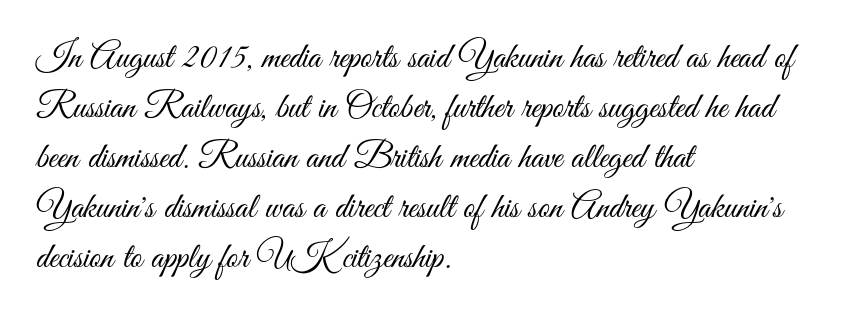
Q: Is the text bold? A: No.
Q: Is the text italic (slanted)? A: Yes.
Q: Is the typeface a serif or a sans-serif typeface? A: Sans-serif.
Q: Is the text underlined? A: No.
Q: How is the paragraph aligned? A: Left-aligned.
Q: Is the spacing between letters normal or unusually wide? A: Normal.
Q: Is the spacing between lines tight, normal or loose? A: Normal.
Q: Width (condensed, normal, or wide)? A: Condensed.
Q: Stroke contrast? A: Medium.
Q: x-height? A: Small.
Q: Monospaced? A: No.
